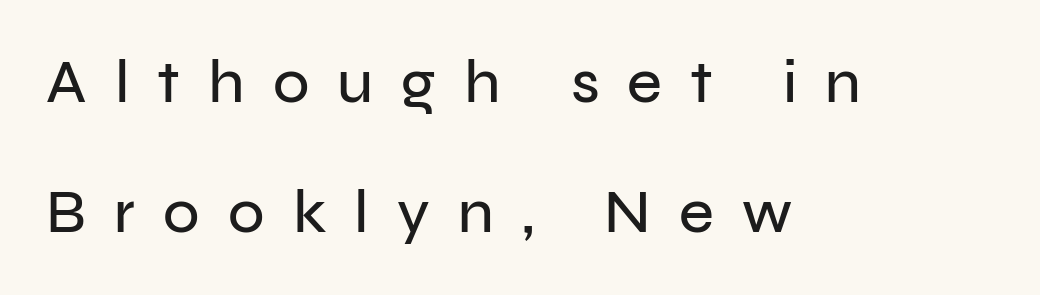
The image shows 60 px sans-serif type, upright; set left-aligned, loose line spacing (2.16x), unusually wide letter spacing (+0.47 em), not underlined; low stroke contrast and a medium x-height.
